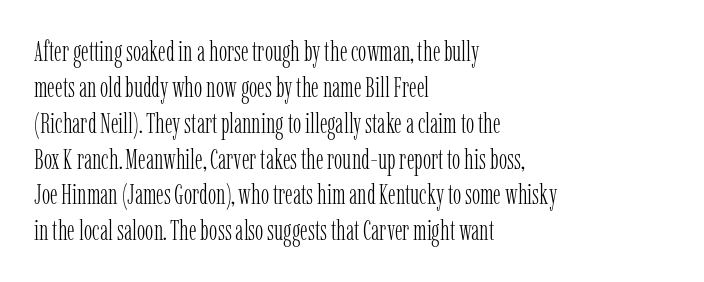
A typesetter would call this proportional, since set widths differ per character. The vertical gap from one line to the next is medium. Only glyphs here, with clear space below each row. In terms of letterspacing, this is plain default setting.
